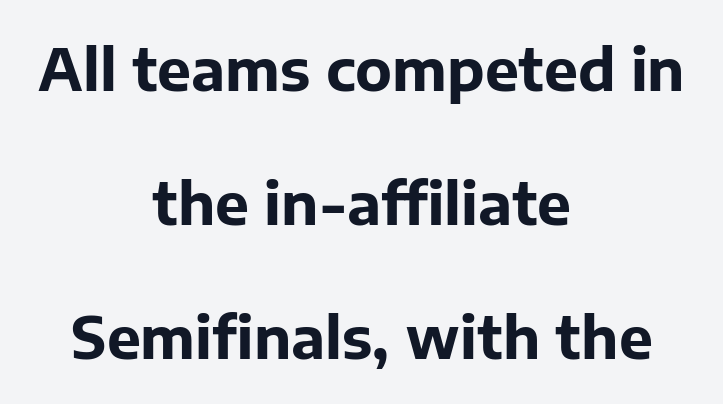
Q: Is the text bold? A: Yes.
Q: Is the text italic (slanted)? A: No, it is upright.
Q: Is the typeface a serif or a sans-serif typeface? A: Sans-serif.
Q: Is the text underlined? A: No.
Q: How is the paragraph aligned? A: Centered.
Q: Is the spacing between letters normal or unusually wide? A: Normal.
Q: Is the spacing between lines tight, normal or loose? A: Loose.
Q: Width (condensed, normal, or wide)? A: Normal.
Q: Stroke contrast? A: Low.
Q: x-height? A: Medium.
Q: Monospaced? A: No.
